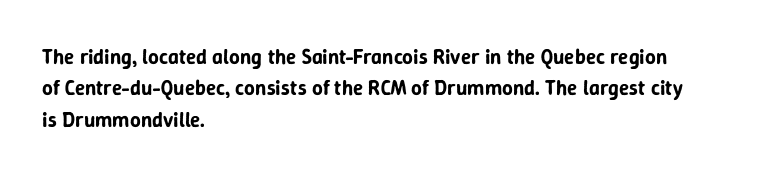
{"italic": "no", "underline": "no", "align": "left", "line_spacing": "normal", "line_spacing_ratio": 1.49, "letter_spacing": "normal", "letter_spacing_em": 0.0, "glyph_px": 21}
